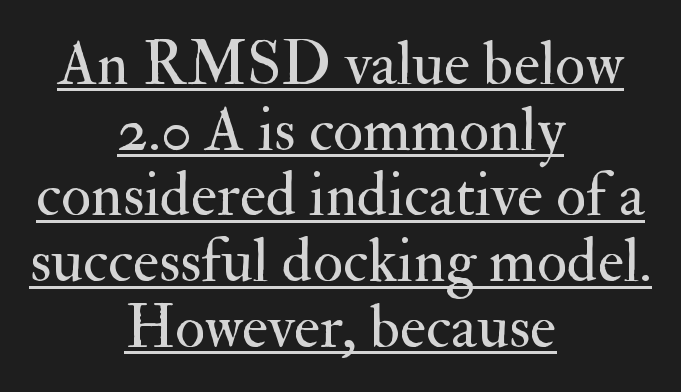
{"serif": "yes", "italic": "no", "bold": "no", "weight": "regular", "width": "normal", "stroke_contrast": "medium", "x_height": "small", "monospaced": "no", "underline": "yes", "align": "center", "line_spacing": "tight", "line_spacing_ratio": 1.06, "letter_spacing": "normal", "letter_spacing_em": 0.0, "glyph_px": 62}
